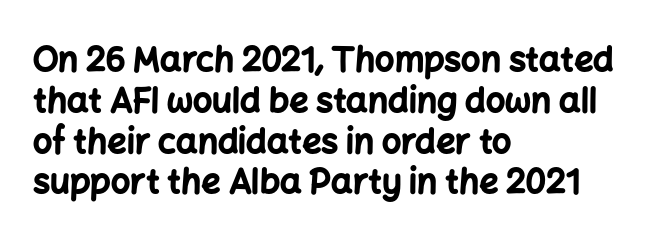
The image shows 34 px bold sans-serif type, upright; set left-aligned, line spacing 1.2x, normal letter spacing, not underlined; low stroke contrast and a medium x-height.
